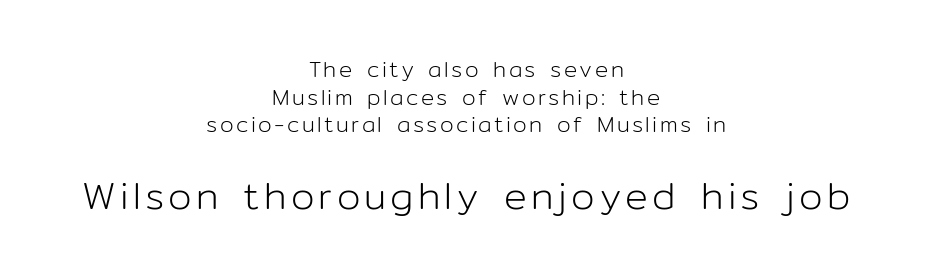
Q: Is the text bold? A: No.
Q: Is the text italic (slanted)? A: No, it is upright.
Q: Is the typeface a serif or a sans-serif typeface? A: Sans-serif.
Q: Is the text underlined? A: No.
Q: How is the paragraph aligned? A: Centered.
Q: Is the spacing between lines tight, normal or loose? A: Normal.
Q: Which block of text is set in a larger size, the first (top) or the second (bottom)? A: The second (bottom) one.
Q: Width (condensed, normal, or wide)? A: Normal.
Q: Stroke contrast? A: Low.
Q: x-height? A: Medium.
Q: Monospaced? A: No.
